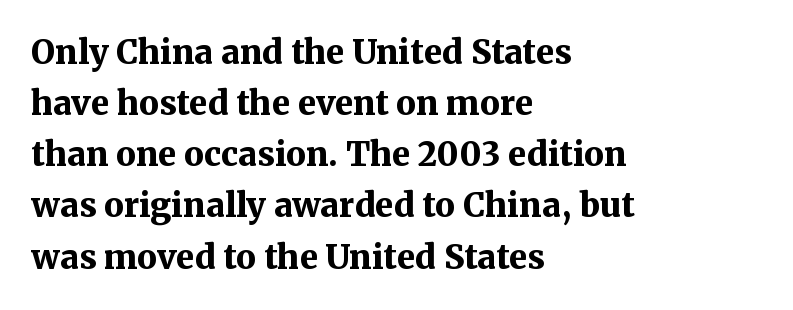
The image shows 33 px bold serif type, upright; set left-aligned, normal line spacing (1.55x), normal letter spacing, not underlined; medium stroke contrast and a medium x-height.
